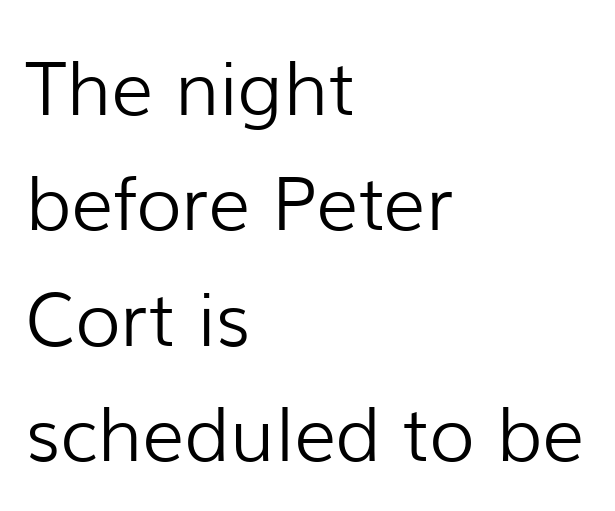
{"serif": "no", "italic": "no", "bold": "no", "weight": "light", "width": "normal", "stroke_contrast": "low", "x_height": "medium", "monospaced": "no", "underline": "no", "align": "left", "line_spacing": "normal", "line_spacing_ratio": 1.56, "letter_spacing": "normal", "letter_spacing_em": 0.0, "glyph_px": 74}
